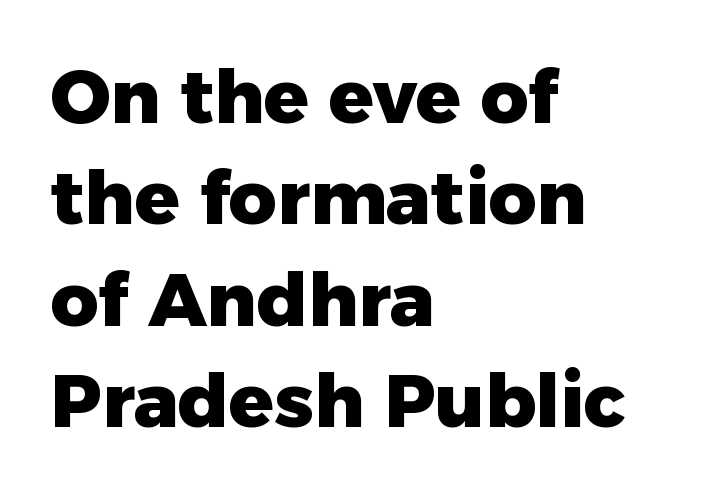
Q: Is the text bold? A: Yes.
Q: Is the text italic (slanted)? A: No, it is upright.
Q: Is the typeface a serif or a sans-serif typeface? A: Sans-serif.
Q: Is the text underlined? A: No.
Q: How is the paragraph aligned? A: Left-aligned.
Q: Is the spacing between letters normal or unusually wide? A: Normal.
Q: Is the spacing between lines tight, normal or loose? A: Normal.
Q: Width (condensed, normal, or wide)? A: Normal.
Q: Stroke contrast? A: Low.
Q: x-height? A: Medium.
Q: Monospaced? A: No.
